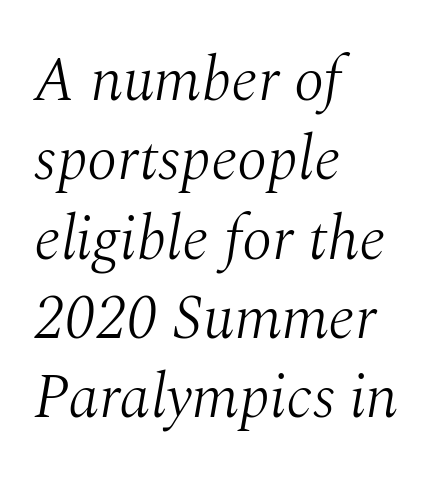
{"serif": "yes", "italic": "yes", "lean": "right", "slant_degrees": 10, "bold": "no", "weight": "light", "width": "normal", "stroke_contrast": "medium", "x_height": "medium", "monospaced": "no", "underline": "no", "align": "left", "line_spacing": "normal", "line_spacing_ratio": 1.28, "letter_spacing": "normal", "letter_spacing_em": 0.0, "glyph_px": 62}
